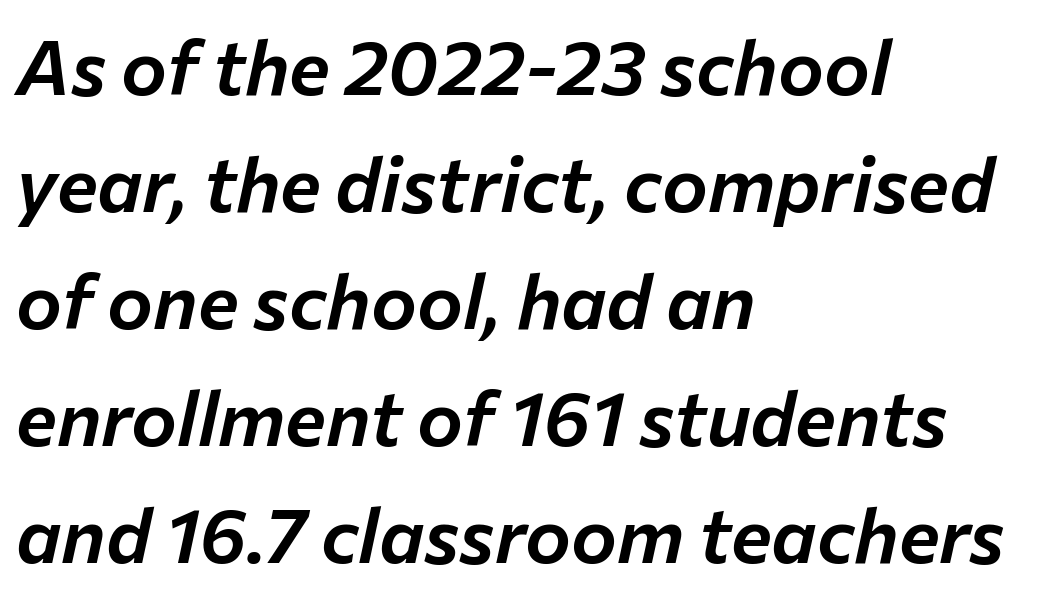
The passage is arranged the way most books set body copy — flush left. This rendering leaves character spacing at its baseline value. The face used here is proportionally spaced, like ordinary book or web type. Each row of text sits above clean, open space.
